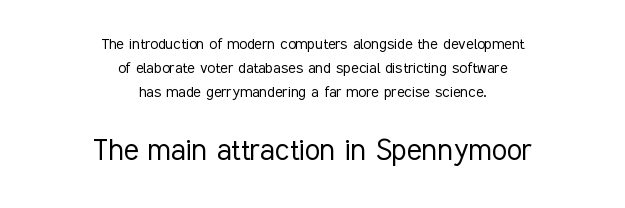
The block sitting lower on the canvas is the one with enlarged characters. What's the leading like? Ordinary, nothing unusual. No extra ink here — the face is not bold. Do the letters lean? They stand straight. No feet cap the strokes, marking this as sans-serif type.
